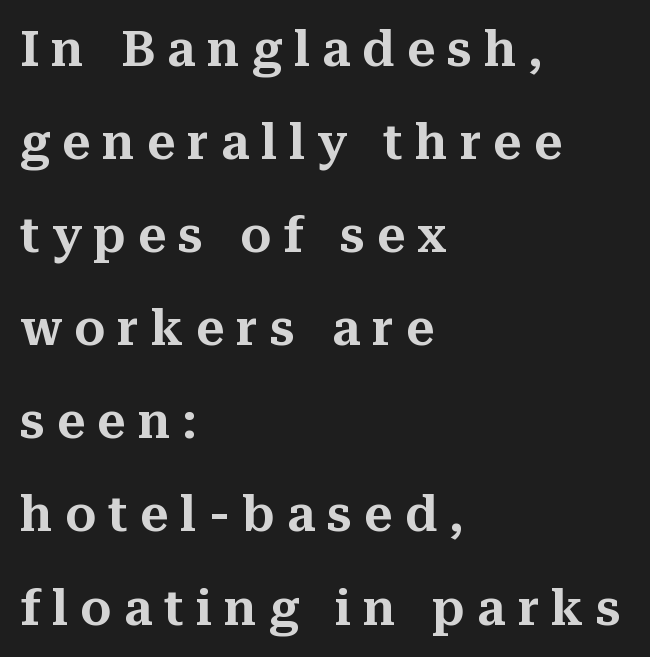
Each row of text sits above clean, open space. The glyphs in this specimen are seriffed. Each line starts at the same left margin while the right side varies. Do the characters align in a grid? No, the font is proportional. A great deal of white space separates one row of letters from the next.
